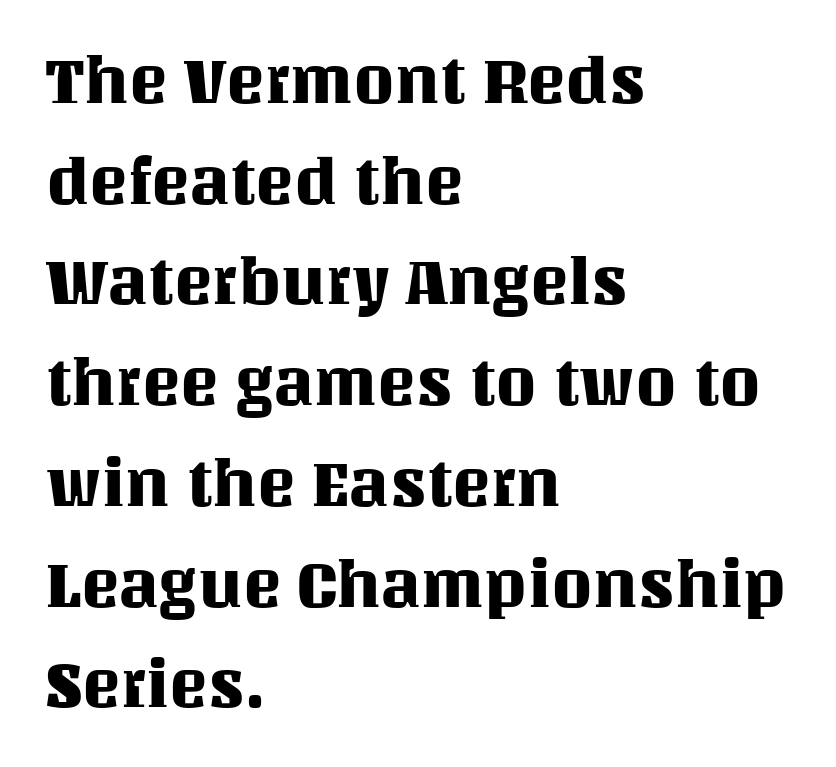
Q: Is the text italic (slanted)? A: No, it is upright.
Q: Is the text underlined? A: No.
Q: How is the paragraph aligned? A: Left-aligned.
Q: Is the spacing between letters normal or unusually wide? A: Normal.
Q: Is the spacing between lines tight, normal or loose? A: Normal.
Q: Width (condensed, normal, or wide)? A: Normal.
Q: Stroke contrast? A: Medium.
Q: x-height? A: Large.
Q: Monospaced? A: No.
